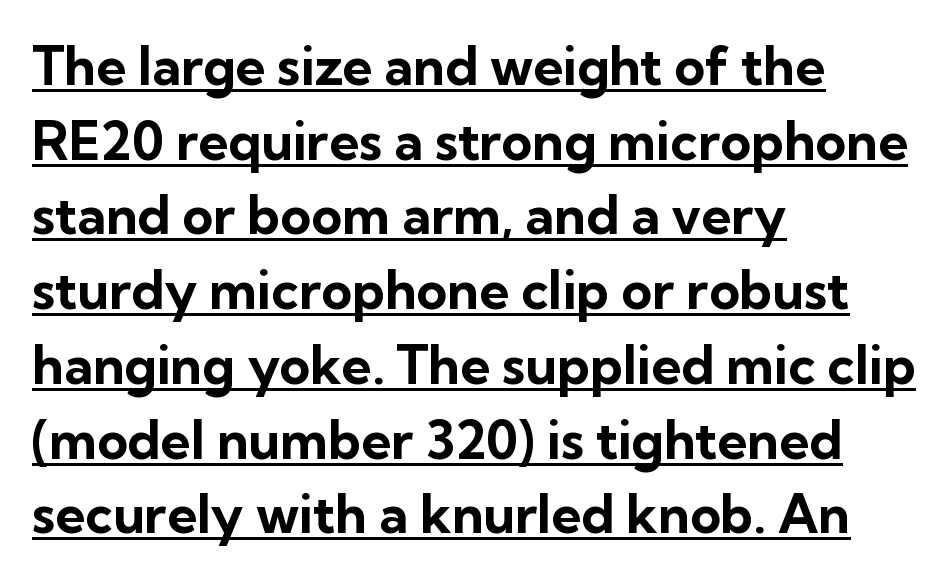
{"serif": "no", "italic": "no", "bold": "yes", "weight": "bold", "width": "normal", "stroke_contrast": "low", "x_height": "medium", "monospaced": "no", "underline": "yes", "align": "left", "line_spacing": "normal", "line_spacing_ratio": 1.41, "letter_spacing": "normal", "letter_spacing_em": 0.0, "glyph_px": 53}
